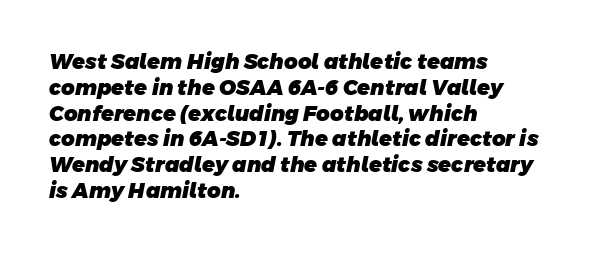
The paragraph has a hard left edge and a soft right edge. This sample uses plain, unmodified letter spacing. Quick note: underline off. Strong, thick strokes mark this as bold type.
